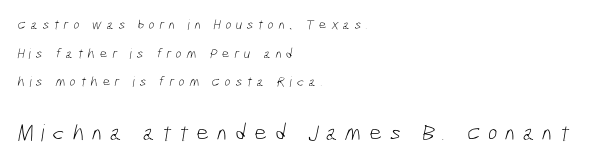
{"bold": "no", "underline": "no", "align": "left", "line_spacing": "loose", "line_spacing_ratio": 2.04, "letter_spacing": "wide", "letter_spacing_em": 0.32, "larger_block": "second", "size_ratio": 1.64, "glyph_px": 23}
